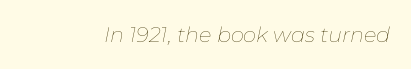
{"italic": "yes", "lean": "right", "slant_degrees": 11, "bold": "no", "underline": "no", "letter_spacing": "normal", "letter_spacing_em": 0.0, "glyph_px": 21}
